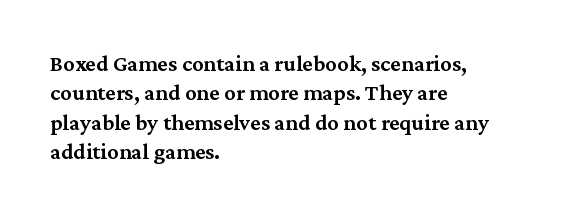
Q: Is the text bold? A: Semi-bold.
Q: Is the text italic (slanted)? A: No, it is upright.
Q: Is the text underlined? A: No.
Q: How is the paragraph aligned? A: Left-aligned.
Q: Is the spacing between letters normal or unusually wide? A: Normal.
Q: Is the spacing between lines tight, normal or loose? A: Normal.
